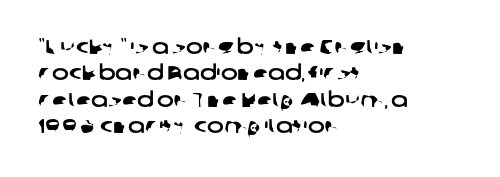
Just letters on the line, the space beneath them empty. Reading down the column, the eye jumps a familiar distance to each next line. Line beginnings align vertically; line endings do not. Characters follow at the spacing the type designer built in.
